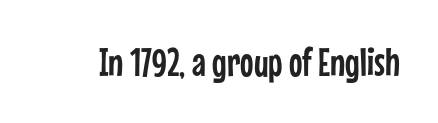
The image shows 40 px condensed sans-serif type, upright; set normal letter spacing, not underlined; low stroke contrast and a medium x-height.
